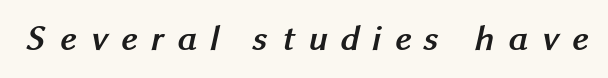
The image shows 37 px semibold sans-serif type; set unusually wide letter spacing (+0.35 em), not underlined; medium stroke contrast and a medium x-height.
